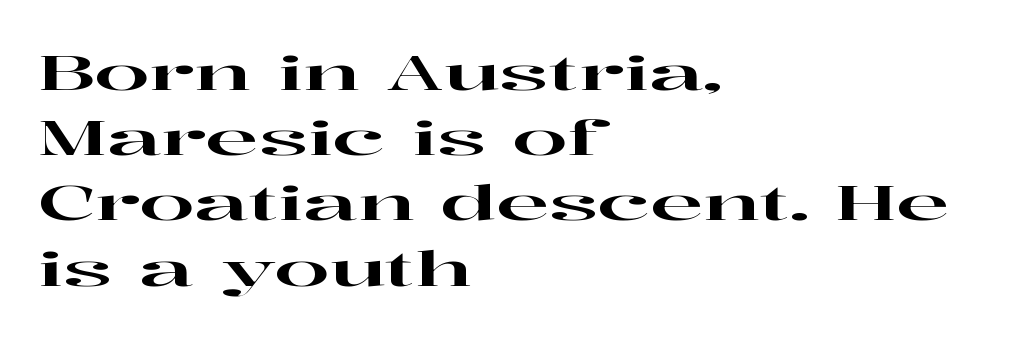
The image shows 49 px wide serif type, upright; set left-aligned, normal line spacing (1.33x), normal letter spacing, not underlined; high stroke contrast and a medium x-height.
